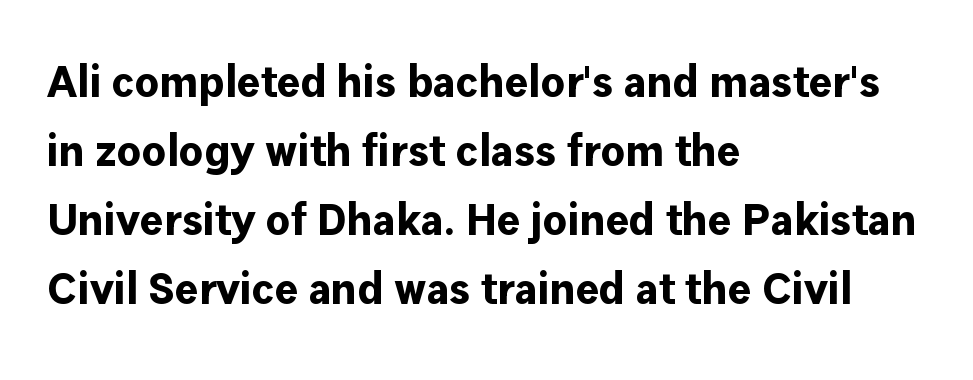
{"serif": "no", "italic": "no", "bold": "yes", "weight": "bold", "width": "normal", "stroke_contrast": "low", "x_height": "medium", "monospaced": "no", "underline": "no", "align": "left", "line_spacing": "normal", "line_spacing_ratio": 1.57, "letter_spacing": "normal", "letter_spacing_em": 0.0, "glyph_px": 44}
